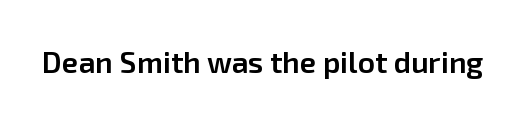
{"serif": "no", "italic": "no", "bold": "semi", "weight": "semibold", "width": "normal", "stroke_contrast": "low", "x_height": "medium", "monospaced": "no", "underline": "no", "letter_spacing": "normal", "letter_spacing_em": 0.0, "glyph_px": 30}
